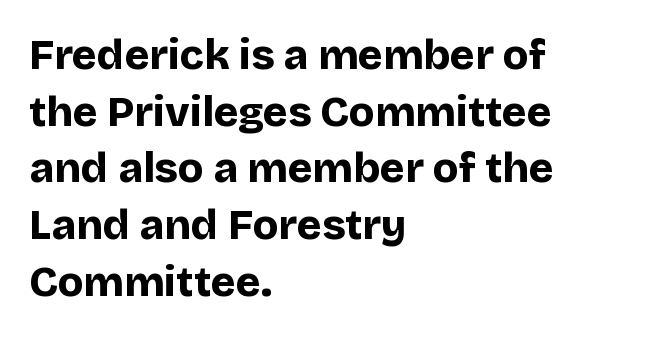
Honestly, the letter spacing is just normal — you wouldn't notice it. A full-strength bold gives these letters their thick strokes. Lines of text with bare space underneath. Leading: standard.
